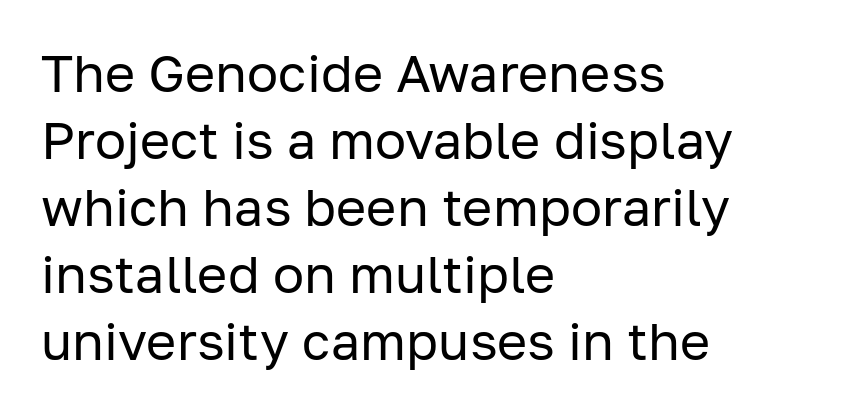
{"serif": "no", "italic": "no", "bold": "no", "weight": "regular", "width": "normal", "stroke_contrast": "low", "x_height": "medium", "monospaced": "no", "underline": "no", "align": "left", "line_spacing": "normal", "line_spacing_ratio": 1.29, "letter_spacing": "normal", "letter_spacing_em": 0.0, "glyph_px": 52}
